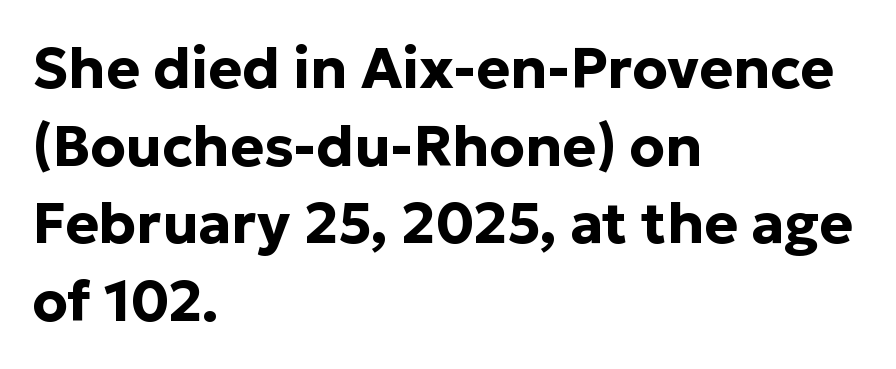
The image shows 57 px bold sans-serif type, upright; set left-aligned, normal line spacing (1.36x), normal letter spacing, not underlined; low stroke contrast and a medium x-height.
